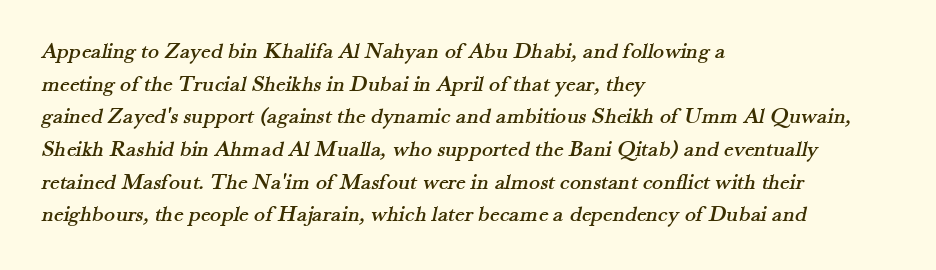
{"underline": "no", "align": "left", "line_spacing": "normal", "line_spacing_ratio": 1.42, "letter_spacing": "normal", "letter_spacing_em": 0.0, "glyph_px": 23}
